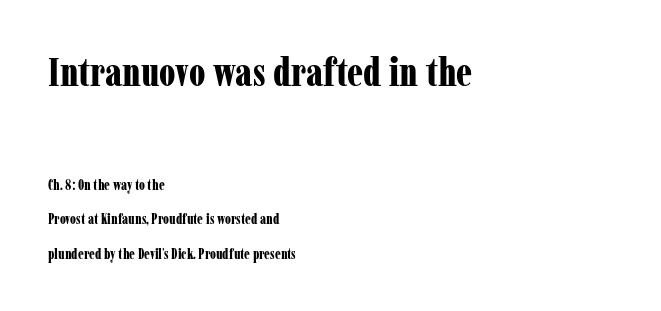
Here the designer chose a conventional face with non-uniform glyph widths. Underline: absent. The lettering holds an erect, upright posture throughout. The strokes are fattened all the way to bold. Tracking value appears to be zero — textbook default spacing.
